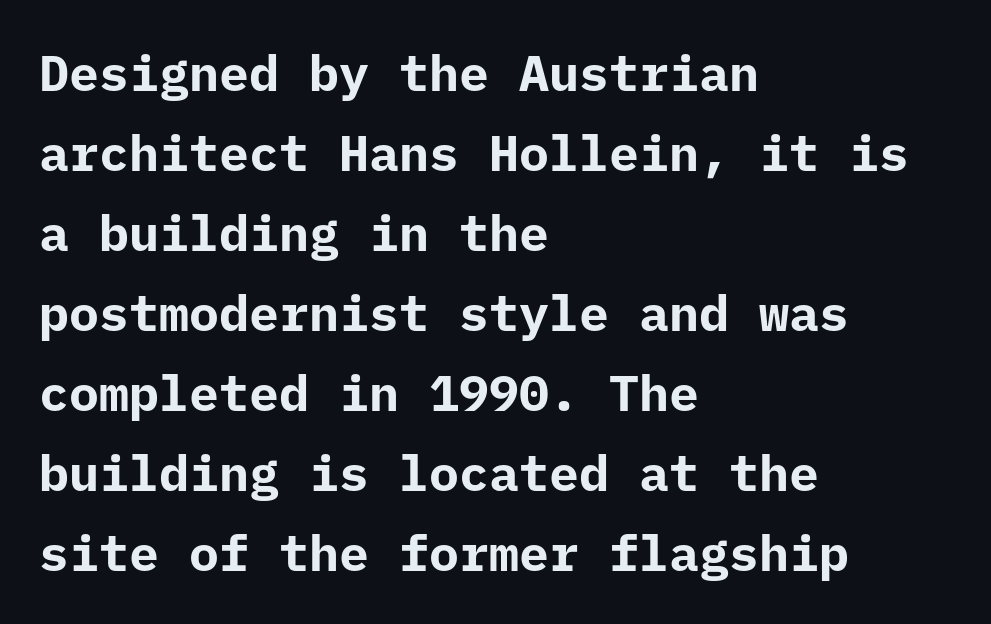
Honestly, the row spacing looks completely unremarkable. Underline: absent. A typesetter would label this face a sans. The gaps between neighbouring characters are ordinary and unremarkable. Left-aligned paragraph, ragged on the right. Here the designer chose a console-style face with uniform glyph widths.
